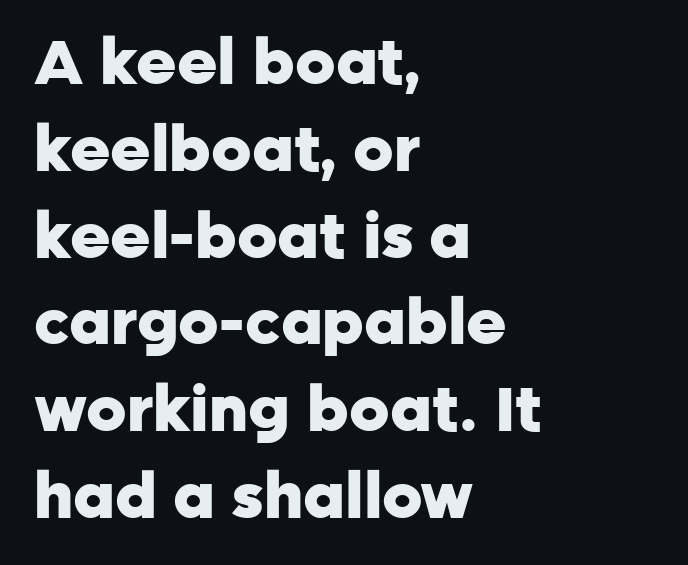
{"serif": "no", "italic": "no", "bold": "yes", "weight": "heavy", "width": "normal", "stroke_contrast": "low", "x_height": "medium", "monospaced": "no", "underline": "no", "align": "left", "line_spacing": "normal", "line_spacing_ratio": 1.4, "letter_spacing": "normal", "letter_spacing_em": 0.0, "glyph_px": 62}
